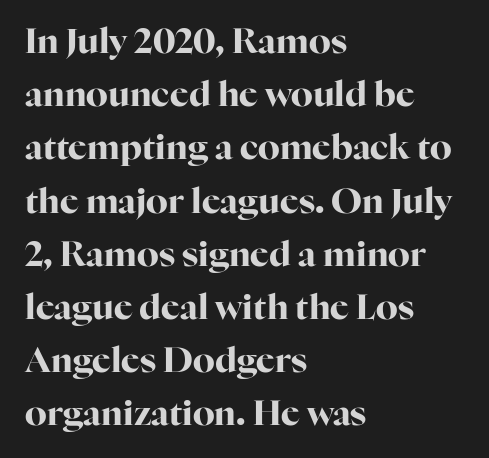
The image shows 35 px bold serif type, upright; set left-aligned, normal line spacing (1.52x), normal letter spacing, not underlined; high stroke contrast and a medium x-height.
